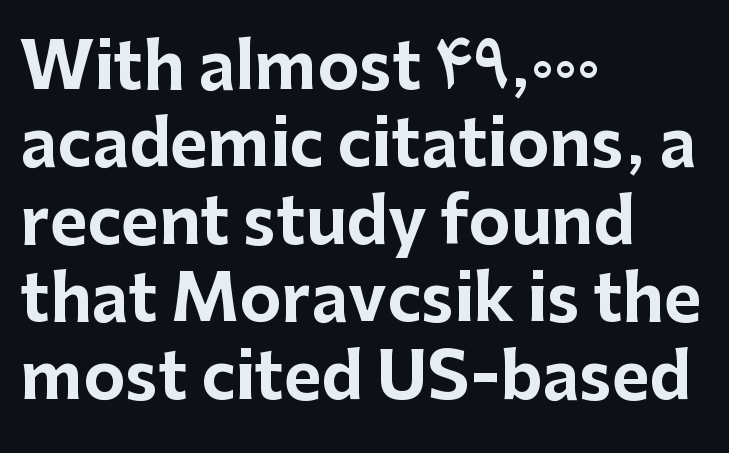
The image shows 64 px bold sans-serif type, upright; set left-aligned, line spacing 1.21x, normal letter spacing, not underlined; low stroke contrast and a medium x-height.
